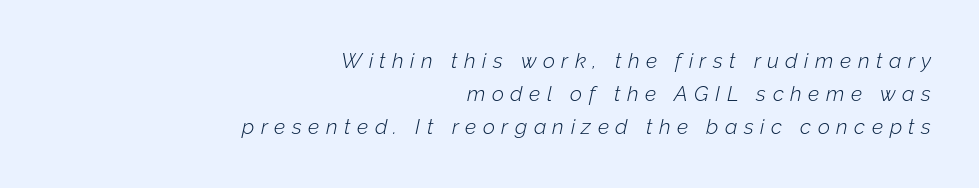
Think standard paragraph weight, or any step lighter than that. There is plenty of visible air inserted between adjacent glyphs. If you drew a ruler down the right edge, every line would touch it. Letters rest on an invisible, unmarked baseline.
